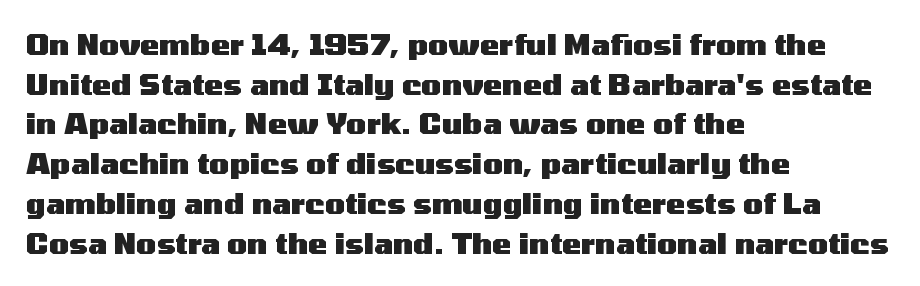
The image shows 29 px heavy, wide sans-serif type, upright; set left-aligned, normal line spacing (1.37x), normal letter spacing, not underlined; medium stroke contrast and a medium x-height.
